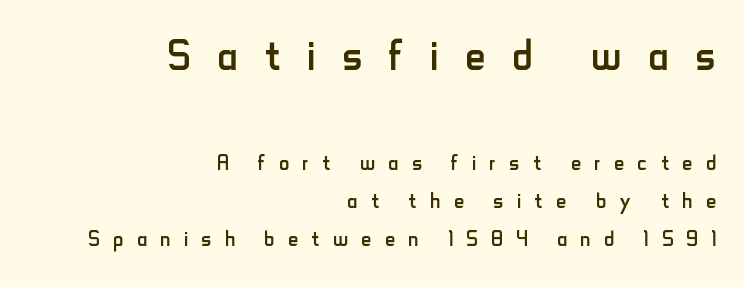
Q: Is the text bold? A: No.
Q: Is the text italic (slanted)? A: No, it is upright.
Q: Is the typeface a serif or a sans-serif typeface? A: Sans-serif.
Q: Is the text underlined? A: No.
Q: How is the paragraph aligned? A: Right-aligned.
Q: Is the spacing between letters normal or unusually wide? A: Unusually wide.
Q: Is the spacing between lines tight, normal or loose? A: Normal.
Q: Which block of text is set in a larger size, the first (top) or the second (bottom)? A: The first (top) one.
Q: Width (condensed, normal, or wide)? A: Condensed.
Q: Stroke contrast? A: Low.
Q: x-height? A: Small.
Q: Monospaced? A: No.
